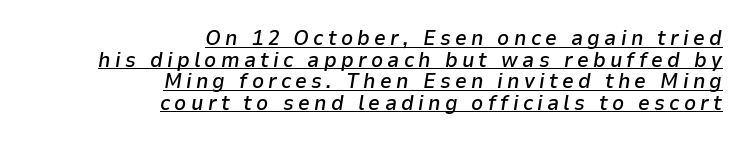
Q: Is the text bold? A: Semi-bold.
Q: Is the text italic (slanted)? A: Yes, it leans right by about 9 degrees.
Q: Is the text underlined? A: Yes.
Q: How is the paragraph aligned? A: Right-aligned.
Q: Is the spacing between letters normal or unusually wide? A: Unusually wide.
Q: Is the spacing between lines tight, normal or loose? A: Tight.
